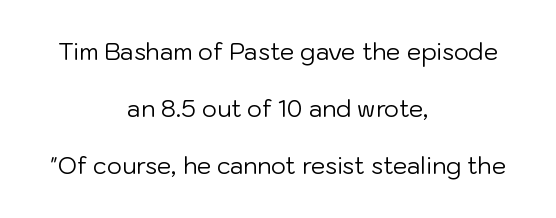
{"italic": "no", "bold": "no", "underline": "no", "align": "center", "line_spacing": "loose", "line_spacing_ratio": 2.48, "letter_spacing": "normal", "letter_spacing_em": 0.0, "glyph_px": 23}
